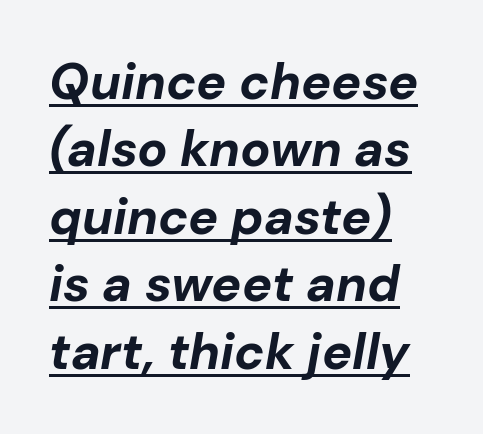
The image shows 50 px bold type, italic (leaning right); set left-aligned, normal line spacing (1.35x), normal letter spacing, underlined; low stroke contrast and a medium x-height.
